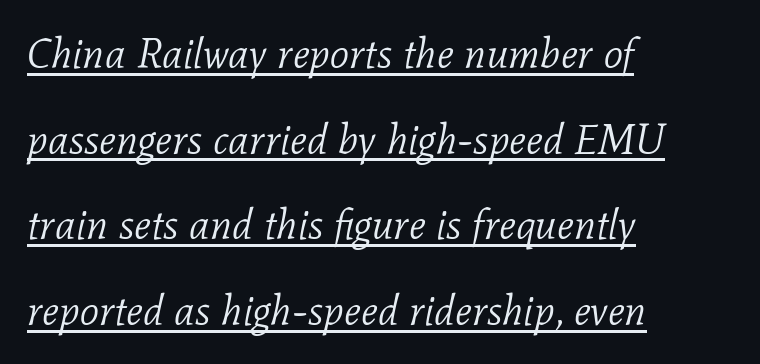
Q: Is the text bold? A: No.
Q: Is the text italic (slanted)? A: Yes, it leans right by about 11 degrees.
Q: Is the typeface a serif or a sans-serif typeface? A: Serif.
Q: Is the text underlined? A: Yes.
Q: How is the paragraph aligned? A: Left-aligned.
Q: Is the spacing between letters normal or unusually wide? A: Normal.
Q: Is the spacing between lines tight, normal or loose? A: Loose.
Q: Width (condensed, normal, or wide)? A: Normal.
Q: Stroke contrast? A: Low.
Q: x-height? A: Medium.
Q: Monospaced? A: No.
